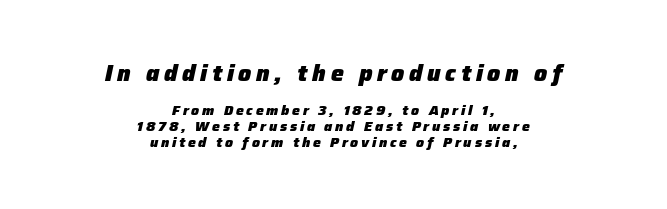
Q: Is the text bold? A: Yes.
Q: Is the text italic (slanted)? A: Yes, it leans right by about 12 degrees.
Q: Is the text underlined? A: No.
Q: How is the paragraph aligned? A: Centered.
Q: Is the spacing between letters normal or unusually wide? A: Unusually wide.
Q: Is the spacing between lines tight, normal or loose? A: Tight.
Q: Which block of text is set in a larger size, the first (top) or the second (bottom)? A: The first (top) one.
